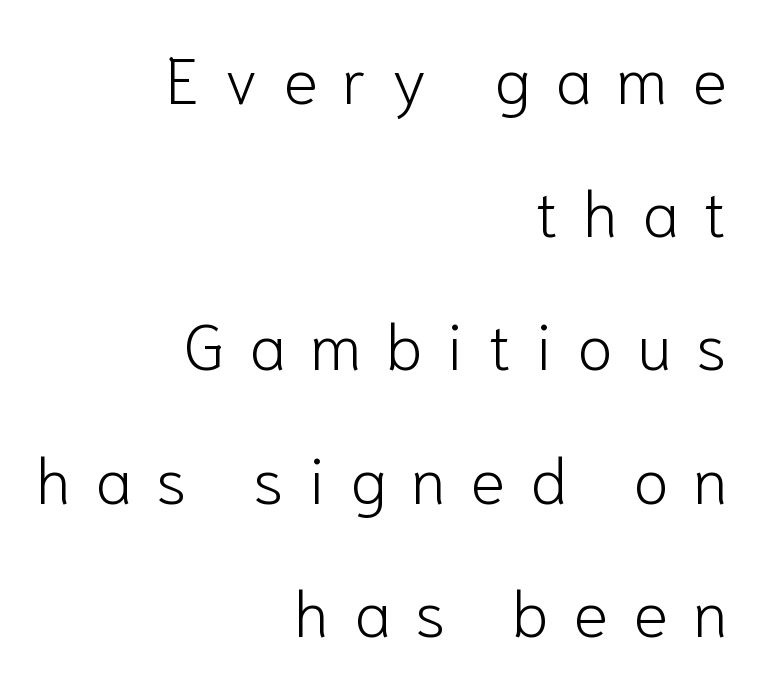
{"serif": "no", "italic": "no", "bold": "no", "weight": "light", "width": "normal", "stroke_contrast": "low", "x_height": "medium", "monospaced": "no", "underline": "no", "align": "right", "line_spacing": "loose", "line_spacing_ratio": 2.05, "letter_spacing": "wide", "letter_spacing_em": 0.38, "glyph_px": 65}
